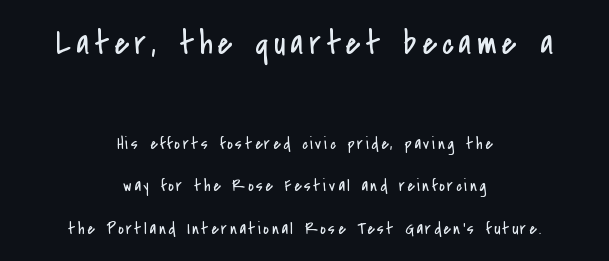
Descenders hang freely into open space. Is this a fixed-width face? No — the glyphs have proportional, varying widths. These lines are centered, leaving both edges ragged. Upright lettering throughout. No feet cap the strokes, marking this as sans-serif type. Horizontal bands of white between lines are thick stripes.
